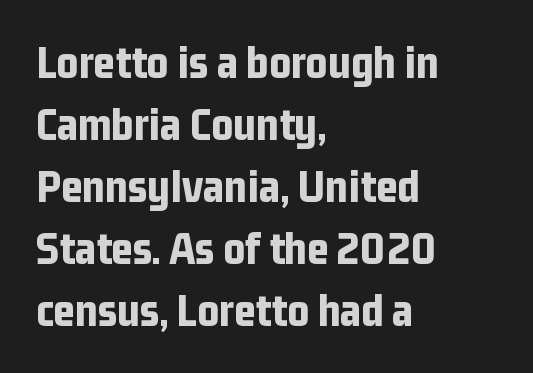
The image shows 47 px bold, condensed sans-serif type, upright; set left-aligned, normal line spacing (1.32x), normal letter spacing, not underlined; low stroke contrast and a medium x-height.
